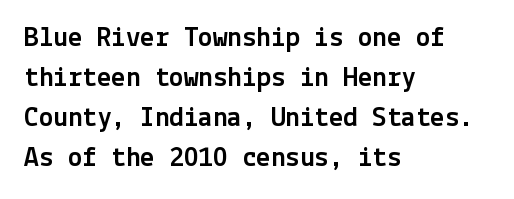
Honestly, the row spacing looks completely unremarkable. You can tell from the bare stems that sans-serif type was used. Italic: no, the glyphs are upright roman. Each line starts at the same left margin while the right side varies. The horizontal fit of the characters is conventional and even. Quick note: underline off.
